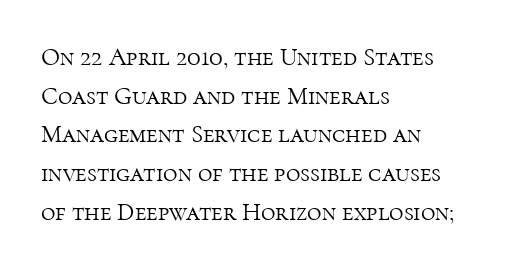
Notice how descenders clear the ascenders below comfortably — that's standard leading. Posture: vertical. Letter spacing: default. This rendering uses left alignment, leaving the right contour irregular.
